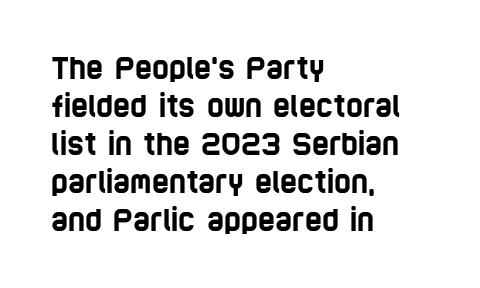
Check under the words: just untouched page. Are there feet on the stems? There aren't — it's a sans. This sample uses plain, unmodified letter spacing. The text block is weighted toward the left margin, trailing off unevenly rightward. The letters advance in unequal steps, a hallmark of proportional type.
